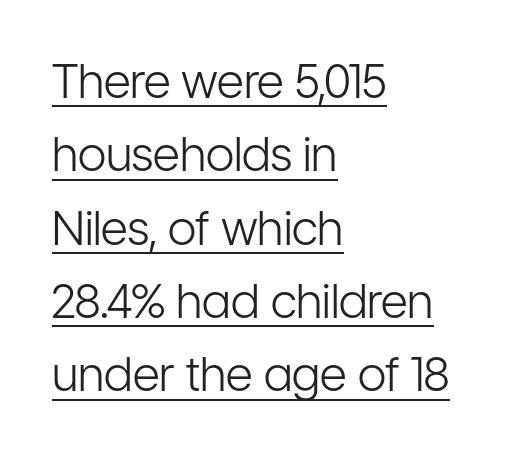
Has an underline been added? It has. No extra tracking has been applied to these lines. Character widths vary here, with narrow letters taking less room than wide ones. The face used here is a sans, in the tradition of grotesques and geometrics. Italic? Not at all — the glyphs are vertical. Summary of weight: not heavy and not bold.
